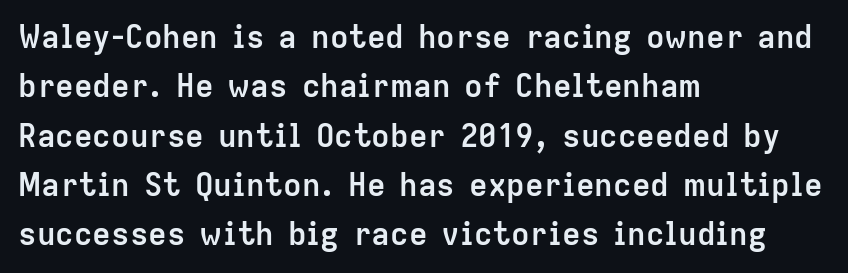
The image shows 31 px semibold sans-serif type, upright; set left-aligned, normal line spacing (1.59x), normal letter spacing, not underlined; low stroke contrast and a medium x-height.
